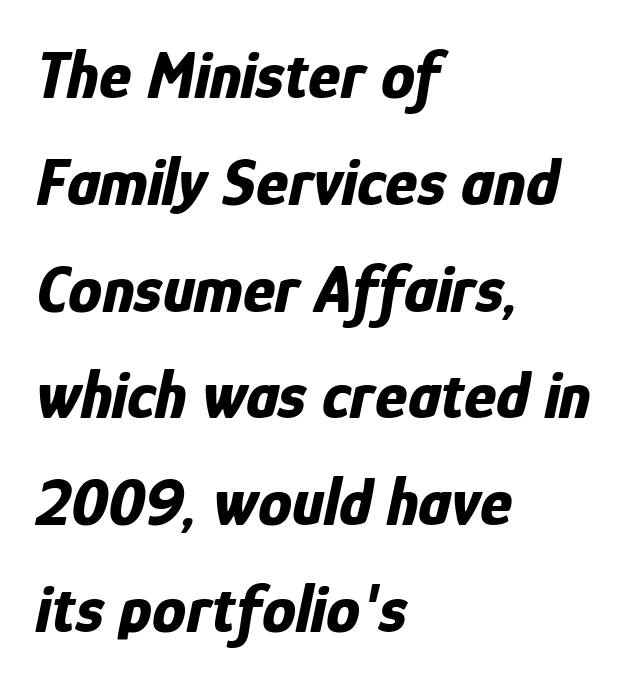
The line-height multiplier appears to be the usual default. The face used here has a pronounced slope to its letters. Characters follow at the spacing the type designer built in. The face used here has the dense, thick strokes of a bold. The ragged edge is on the right, which tells us the setting is flush left.
